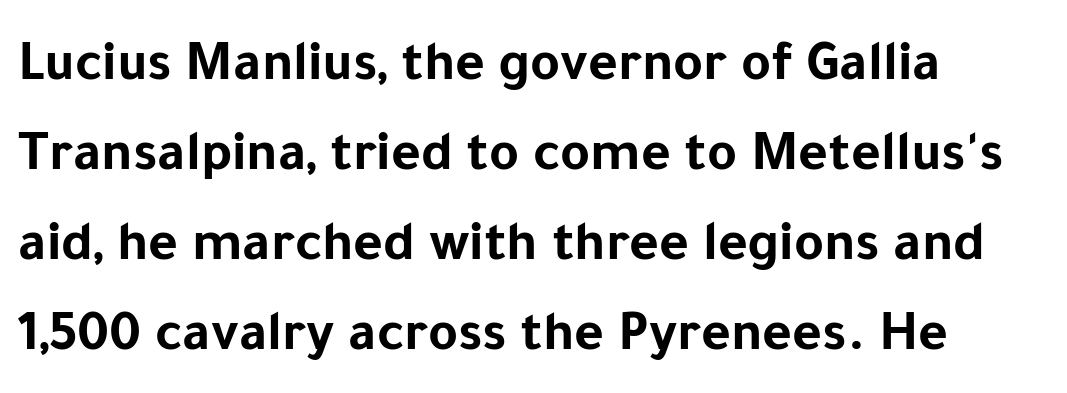
Notice how the stems are strictly vertical — no italics here. Interline gaps are of average width in this sample. Nothing sits at the stroke ends, so this counts as sans-serif. This sample has the flowing, uneven cadence of proportional lettering. These lines stack with their left ends in a neat column. Here the glyphs are tracked normally, forming tight word shapes.
